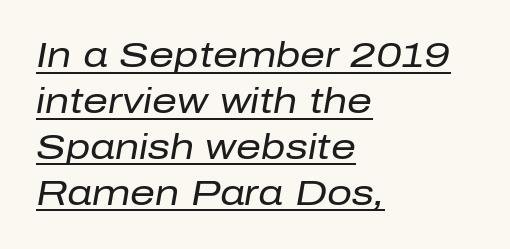
{"italic": "yes", "lean": "right", "slant_degrees": 10, "bold": "no", "weight": "regular", "width": "normal", "stroke_contrast": "low", "x_height": "medium", "monospaced": "no", "underline": "yes", "align": "left", "line_spacing": "normal", "line_spacing_ratio": 1.31, "letter_spacing": "normal", "letter_spacing_em": 0.0, "glyph_px": 35}
